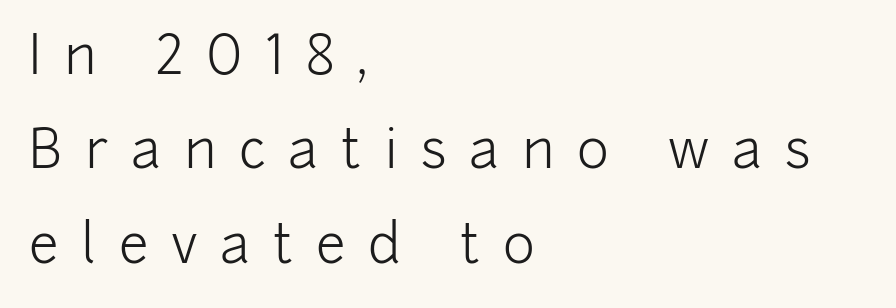
The image shows 54 px light sans-serif type, upright; set left-aligned, line spacing 1.75x, unusually wide letter spacing (+0.42 em), not underlined; low stroke contrast and a medium x-height.
